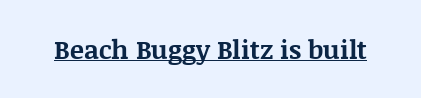
{"italic": "no", "bold": "yes", "underline": "yes", "letter_spacing": "normal", "letter_spacing_em": 0.0, "glyph_px": 26}
